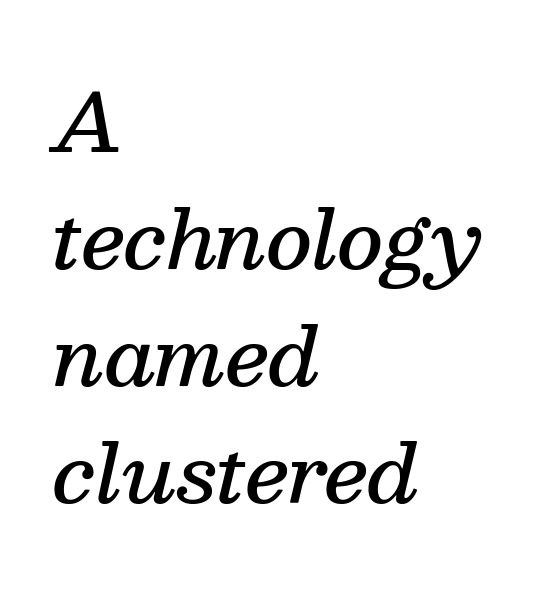
Q: Is the text bold? A: Semi-bold.
Q: Is the text italic (slanted)? A: Yes, it leans right by about 13 degrees.
Q: Is the typeface a serif or a sans-serif typeface? A: Serif.
Q: Is the text underlined? A: No.
Q: How is the paragraph aligned? A: Left-aligned.
Q: Is the spacing between letters normal or unusually wide? A: Normal.
Q: Is the spacing between lines tight, normal or loose? A: Normal.
Q: Width (condensed, normal, or wide)? A: Normal.
Q: Stroke contrast? A: Medium.
Q: x-height? A: Medium.
Q: Monospaced? A: No.
